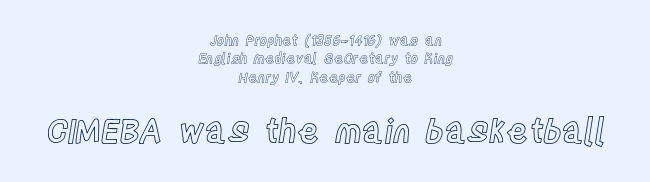
Honestly, the row spacing looks completely unremarkable. There is no visible air inserted between adjacent glyphs. The glyphs are unaccompanied by any horizontal stroke below them.
